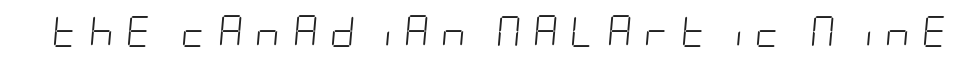
{"italic": "yes", "lean": "right", "slant_degrees": 5, "bold": "no", "weight": "light", "width": "condensed", "stroke_contrast": "low", "x_height": "large", "underline": "no", "letter_spacing": "wide", "letter_spacing_em": 0.38, "glyph_px": 31}
